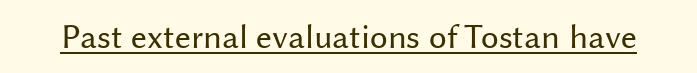
The image shows 35 px regular-weight sans-serif type, upright; set normal letter spacing, underlined; medium stroke contrast and a medium x-height.
